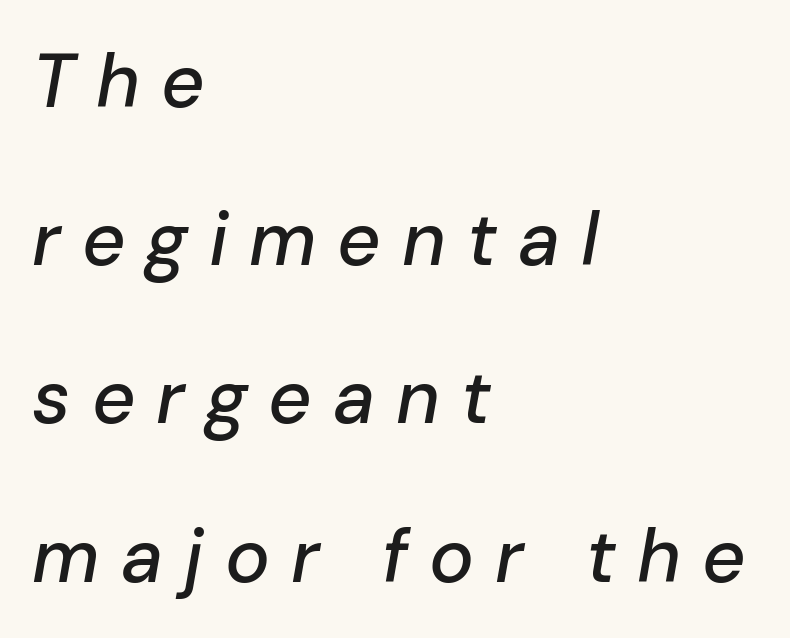
Q: Is the text italic (slanted)? A: Yes, it leans right by about 10 degrees.
Q: Is the text underlined? A: No.
Q: How is the paragraph aligned? A: Left-aligned.
Q: Is the spacing between letters normal or unusually wide? A: Unusually wide.
Q: Is the spacing between lines tight, normal or loose? A: Loose.
Q: Width (condensed, normal, or wide)? A: Normal.
Q: Stroke contrast? A: Low.
Q: x-height? A: Medium.
Q: Monospaced? A: No.
